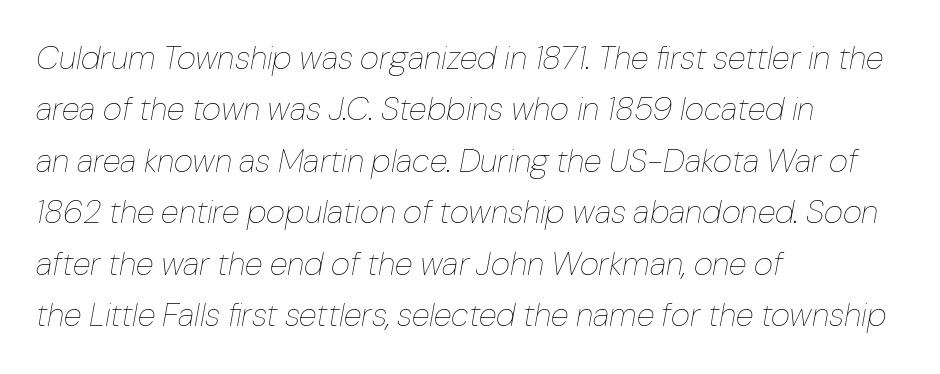
{"italic": "yes", "lean": "right", "slant_degrees": 10, "bold": "no", "weight": "thin", "width": "normal", "stroke_contrast": "low", "x_height": "medium", "monospaced": "no", "underline": "no", "align": "left", "line_spacing": "normal", "line_spacing_ratio": 1.56, "letter_spacing": "normal", "letter_spacing_em": 0.0, "glyph_px": 33}
